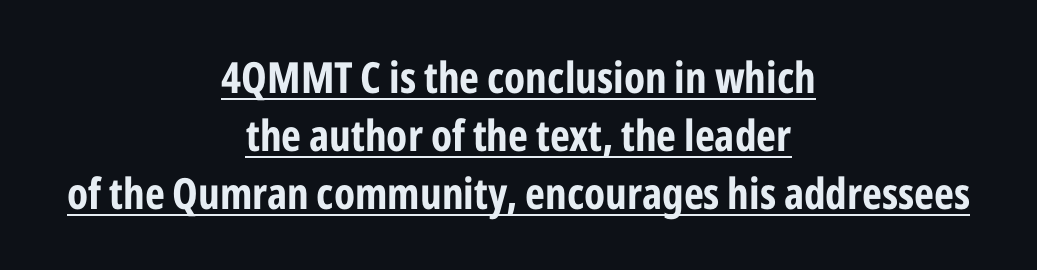
{"serif": "no", "italic": "no", "bold": "yes", "weight": "bold", "width": "condensed", "stroke_contrast": "low", "x_height": "medium", "monospaced": "no", "underline": "yes", "align": "center", "line_spacing": "normal", "line_spacing_ratio": 1.35, "letter_spacing": "normal", "letter_spacing_em": 0.0, "glyph_px": 43}
